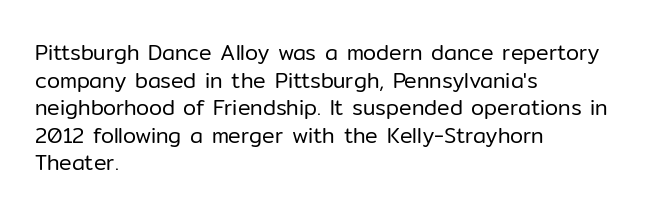
Teacher's note: observe the even left margin — that is flush-left alignment. The line texture is even and compact thanks to regular tracking. The lettering stays uniformly vertical, giving the passage a roman look. The baseline area is clear.
